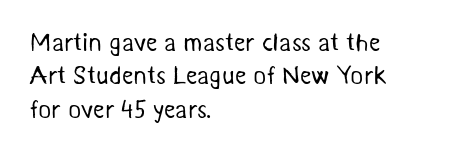
{"bold": "no", "underline": "no", "align": "left", "line_spacing": "normal", "line_spacing_ratio": 1.34, "letter_spacing": "normal", "letter_spacing_em": 0.0, "glyph_px": 25}
